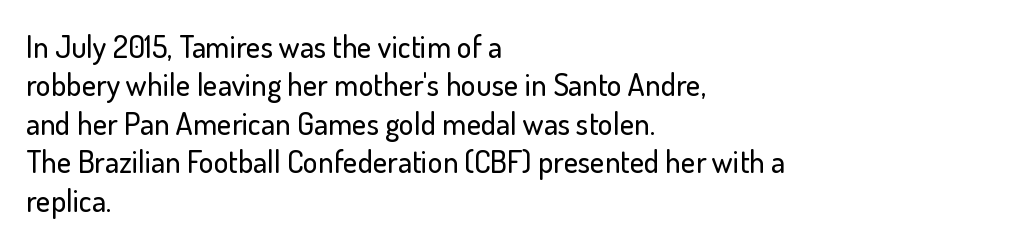
The image shows 31 px sans-serif type, upright; set left-aligned, line spacing 1.24x, normal letter spacing, not underlined; low stroke contrast and a small x-height.
